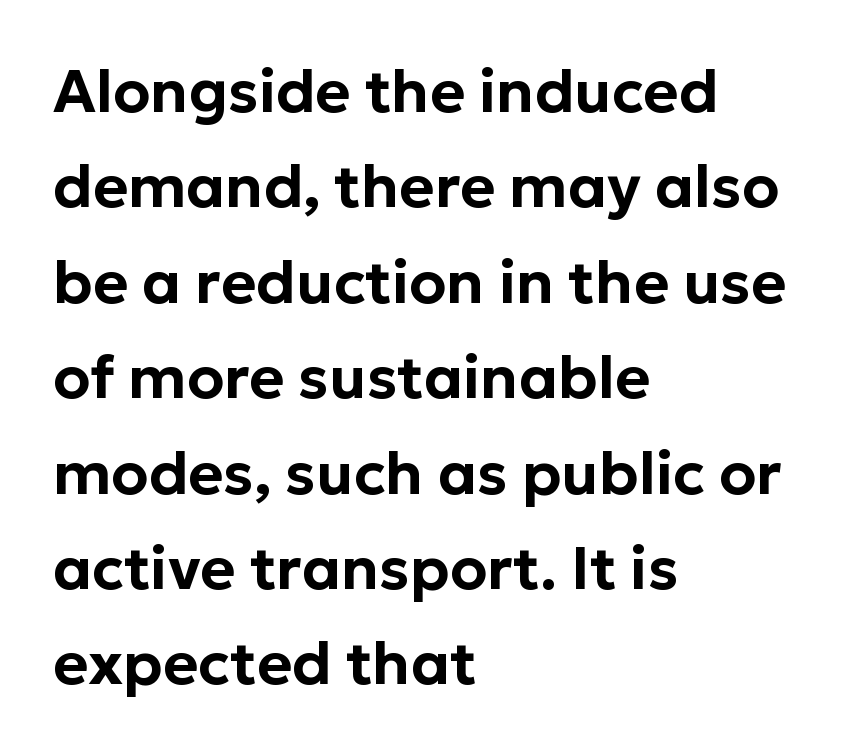
{"serif": "no", "italic": "no", "width": "normal", "stroke_contrast": "low", "x_height": "medium", "monospaced": "no", "underline": "no", "align": "left", "line_spacing": "normal", "line_spacing_ratio": 1.59, "letter_spacing": "normal", "letter_spacing_em": 0.0, "glyph_px": 60}
